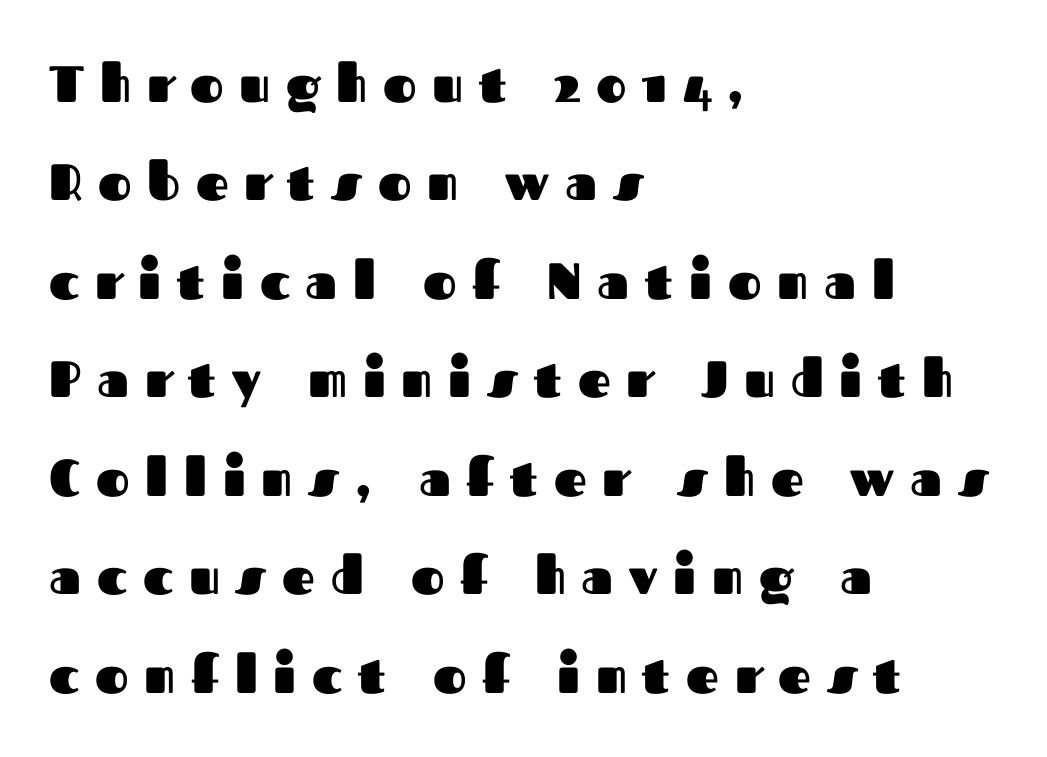
{"serif": "no", "italic": "no", "bold": "yes", "weight": "heavy", "width": "normal", "stroke_contrast": "medium", "x_height": "medium", "monospaced": "no", "underline": "no", "align": "left", "line_spacing": "loose", "line_spacing_ratio": 1.93, "letter_spacing": "wide", "letter_spacing_em": 0.31, "glyph_px": 51}
